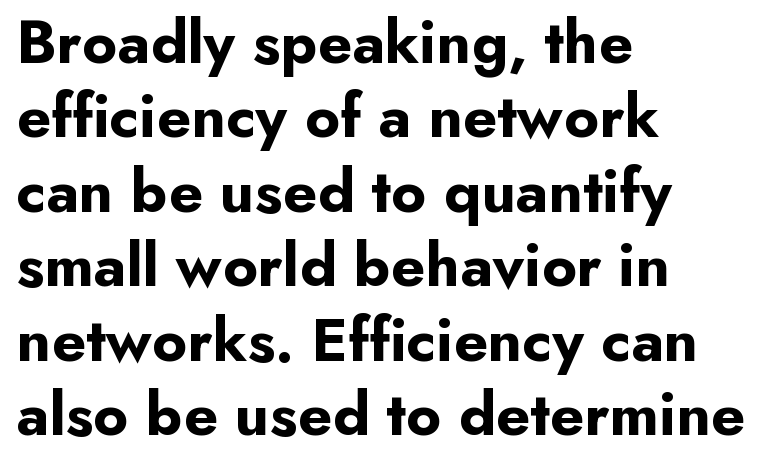
As a designer I'd log this as weight 700, bold. The face used here is a sans, in the tradition of grotesques and geometrics. A roman cut, with each character standing at attention. Only glyphs here, with clear space below each row.
